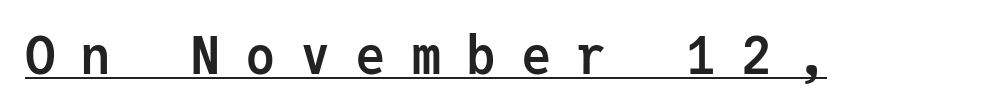
The image shows 51 px semibold sans-serif type, upright, monospaced; set unusually wide letter spacing (+0.48 em), underlined; low stroke contrast and a medium x-height.
